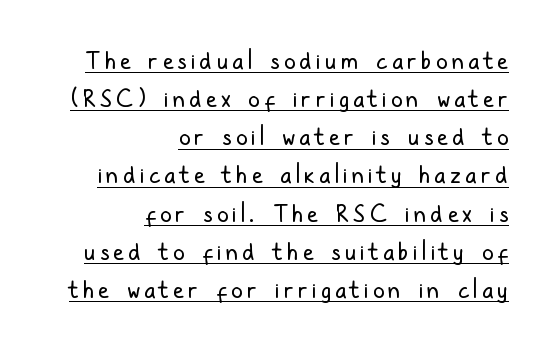
{"italic": "no", "bold": "no", "underline": "yes", "align": "right", "line_spacing": "normal", "line_spacing_ratio": 1.59, "glyph_px": 24}
